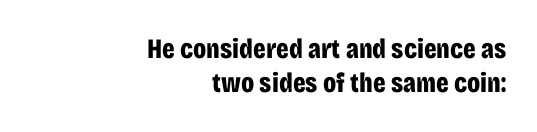
The image shows 28 px bold, condensed sans-serif type, upright; set right-aligned, line spacing 1.22x, normal letter spacing, not underlined; low stroke contrast and a large x-height.
